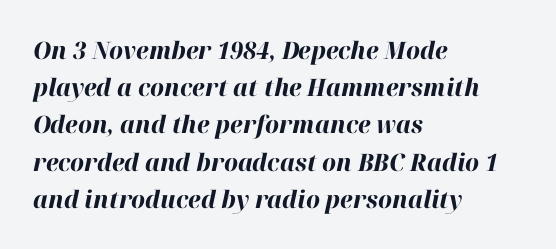
Q: Is the text bold? A: Yes.
Q: Is the text italic (slanted)? A: Yes, it leans right by about 12 degrees.
Q: Is the text underlined? A: No.
Q: How is the paragraph aligned? A: Left-aligned.
Q: Is the spacing between letters normal or unusually wide? A: Normal.
Q: Is the spacing between lines tight, normal or loose? A: Normal.
